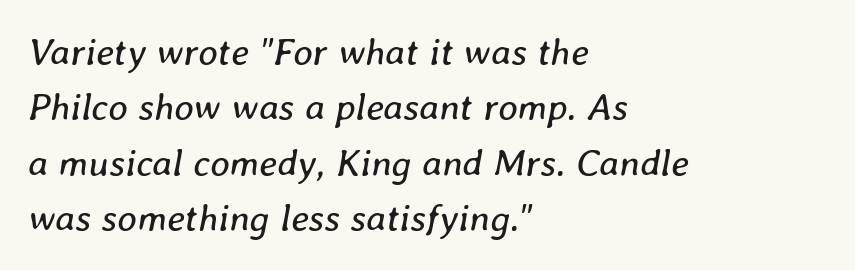
Q: Is the text bold? A: No.
Q: Is the text italic (slanted)? A: Yes, it leans right by about 8 degrees.
Q: Is the text underlined? A: No.
Q: How is the paragraph aligned? A: Left-aligned.
Q: Is the spacing between letters normal or unusually wide? A: Normal.
Q: Is the spacing between lines tight, normal or loose? A: Normal.
Q: Width (condensed, normal, or wide)? A: Normal.
Q: Stroke contrast? A: Low.
Q: x-height? A: Medium.
Q: Monospaced? A: No.
